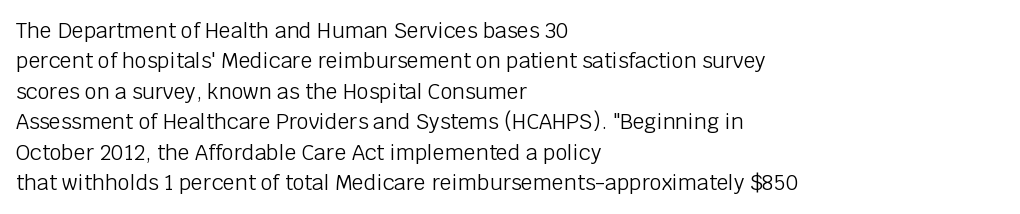
{"italic": "no", "bold": "no", "underline": "no", "align": "left", "line_spacing": "normal", "line_spacing_ratio": 1.45, "letter_spacing": "normal", "letter_spacing_em": 0.0, "glyph_px": 21}
